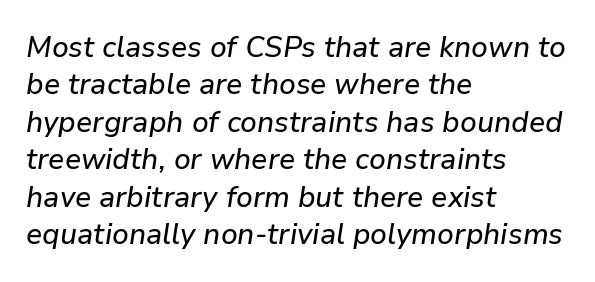
The image shows 30 px text type, italic (leaning right); set left-aligned, normal line spacing (1.25x), normal letter spacing, not underlined; low stroke contrast and a medium x-height.
